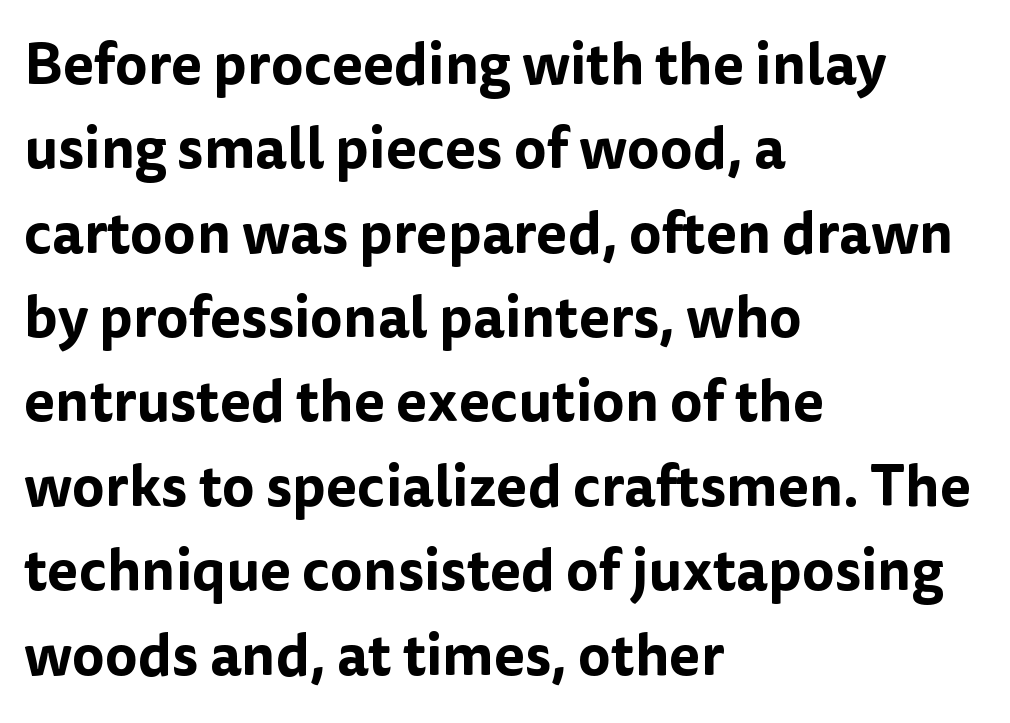
{"serif": "no", "italic": "no", "width": "normal", "stroke_contrast": "low", "x_height": "medium", "monospaced": "no", "underline": "no", "align": "left", "line_spacing": "normal", "line_spacing_ratio": 1.48, "letter_spacing": "normal", "letter_spacing_em": 0.0, "glyph_px": 57}
